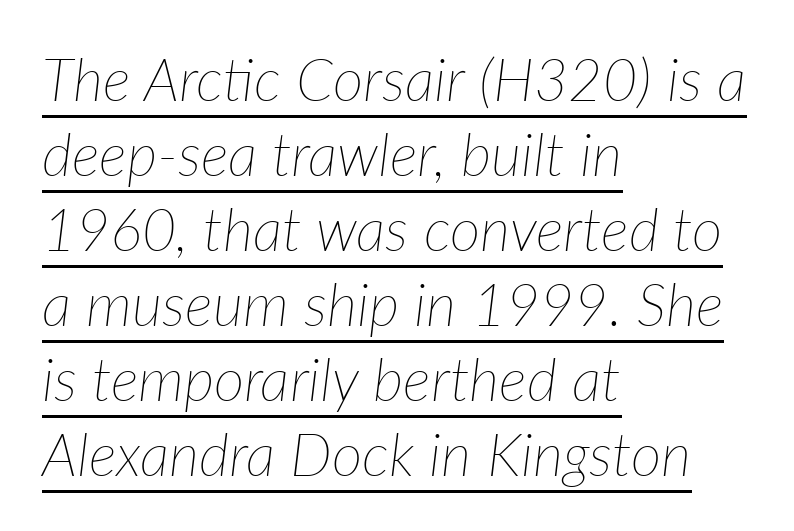
The image shows 59 px thin type, italic (leaning right); set left-aligned, normal line spacing (1.27x), normal letter spacing, underlined; low stroke contrast and a medium x-height.
